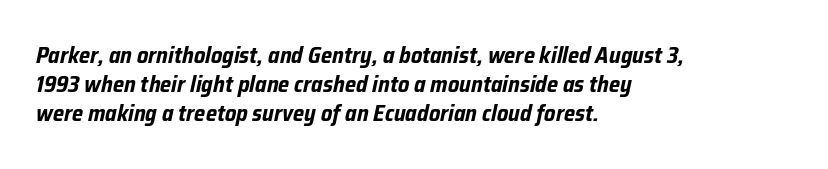
Q: Is the text bold? A: Yes.
Q: Is the text italic (slanted)? A: Yes, it leans right by about 12 degrees.
Q: Is the text underlined? A: No.
Q: How is the paragraph aligned? A: Left-aligned.
Q: Is the spacing between letters normal or unusually wide? A: Normal.
Q: Is the spacing between lines tight, normal or loose? A: Normal.
